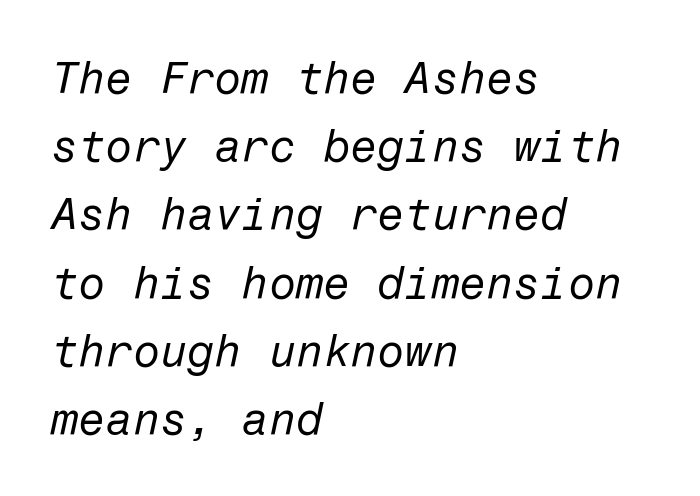
{"italic": "yes", "lean": "right", "slant_degrees": 12, "bold": "no", "weight": "regular", "width": "normal", "stroke_contrast": "low", "x_height": "medium", "underline": "no", "align": "left", "line_spacing": "normal", "line_spacing_ratio": 1.55, "letter_spacing": "normal", "letter_spacing_em": 0.0, "glyph_px": 44}
